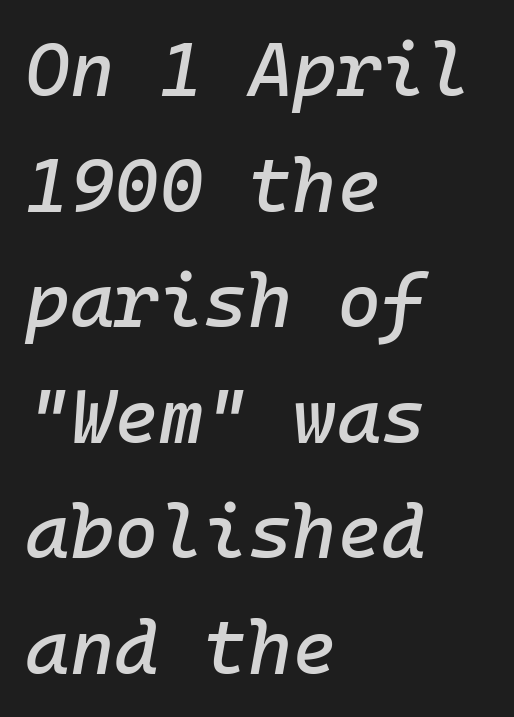
{"italic": "yes", "lean": "right", "slant_degrees": 10, "width": "normal", "stroke_contrast": "low", "x_height": "medium", "monospaced": "yes", "underline": "no", "align": "left", "line_spacing": "normal", "line_spacing_ratio": 1.52, "letter_spacing": "normal", "letter_spacing_em": 0.0, "glyph_px": 76}
